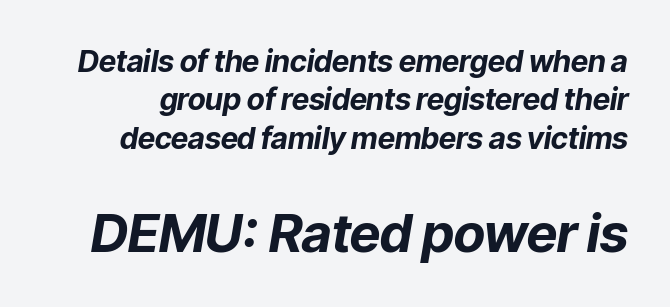
The image shows 53 px bold type, italic (leaning right); set normal line spacing (1.28x), normal letter spacing, not underlined; the second (bottom) block is 1.77x larger; low stroke contrast and a medium x-height.
